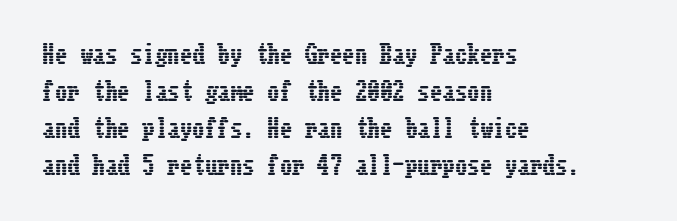
Q: Is the text italic (slanted)? A: No, it is upright.
Q: Is the text underlined? A: No.
Q: How is the paragraph aligned? A: Left-aligned.
Q: Is the spacing between letters normal or unusually wide? A: Normal.
Q: Is the spacing between lines tight, normal or loose? A: Normal.
